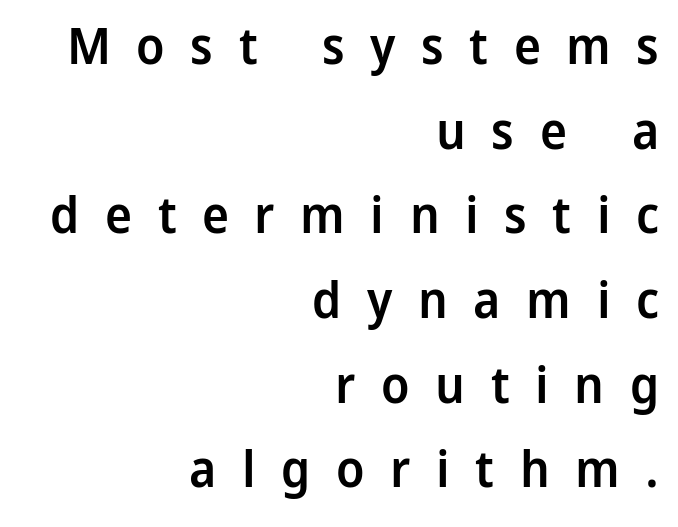
{"serif": "no", "italic": "no", "bold": "semi", "weight": "semibold", "width": "normal", "stroke_contrast": "low", "x_height": "medium", "monospaced": "no", "underline": "no", "align": "right", "line_spacing": "normal", "line_spacing_ratio": 1.66, "letter_spacing": "wide", "letter_spacing_em": 0.5, "glyph_px": 51}
